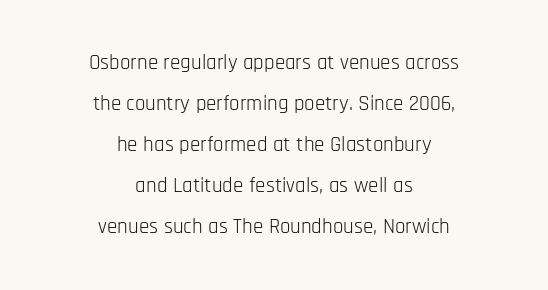
{"italic": "no", "bold": "no", "underline": "no", "align": "center", "line_spacing": "loose", "line_spacing_ratio": 1.95, "letter_spacing": "normal", "letter_spacing_em": 0.0, "glyph_px": 21}
